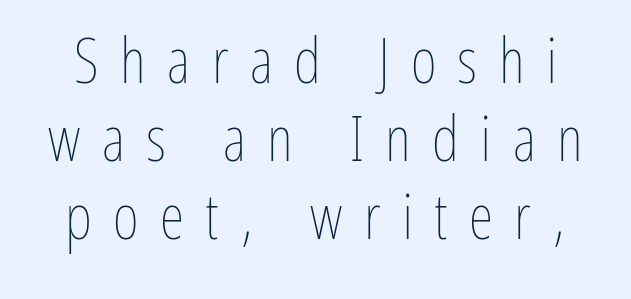
{"italic": "no", "bold": "no", "weight": "thin", "width": "condensed", "stroke_contrast": "low", "x_height": "medium", "monospaced": "no", "underline": "no", "line_spacing_ratio": 1.24, "letter_spacing": "wide", "letter_spacing_em": 0.34, "glyph_px": 63}
